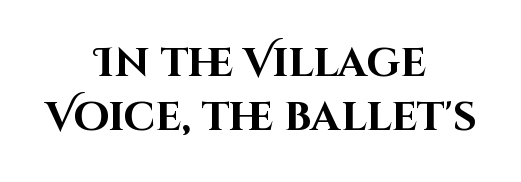
Each letter keeps its own natural width here, so spacing adapts to shape. These lines were composed using upright roman letters. A student would call this center alignment; a typographer would say set centered. You could call the tracking neutral — neither tight nor loose.
